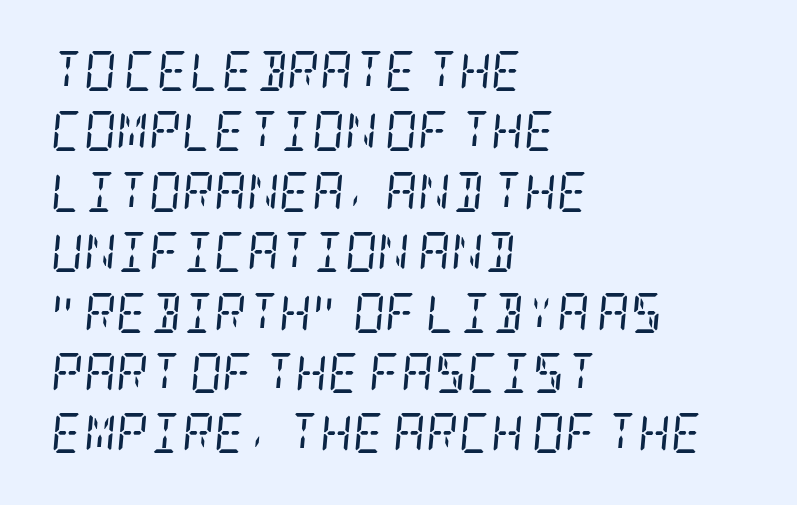
The image shows 40 px regular-weight, condensed serif type, italic (leaning right); set left-aligned, normal line spacing (1.51x), normal letter spacing, not underlined; low stroke contrast and a large x-height.
